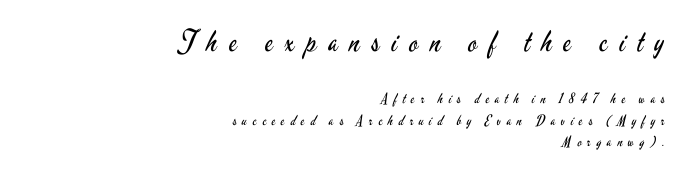
Q: Is the text bold? A: No.
Q: Is the text italic (slanted)? A: Yes.
Q: Is the typeface a serif or a sans-serif typeface? A: Sans-serif.
Q: Is the text underlined? A: No.
Q: How is the paragraph aligned? A: Right-aligned.
Q: Is the spacing between letters normal or unusually wide? A: Unusually wide.
Q: Is the spacing between lines tight, normal or loose? A: Normal.
Q: Which block of text is set in a larger size, the first (top) or the second (bottom)? A: The first (top) one.
Q: Width (condensed, normal, or wide)? A: Condensed.
Q: Stroke contrast? A: Low.
Q: x-height? A: Small.
Q: Monospaced? A: No.
